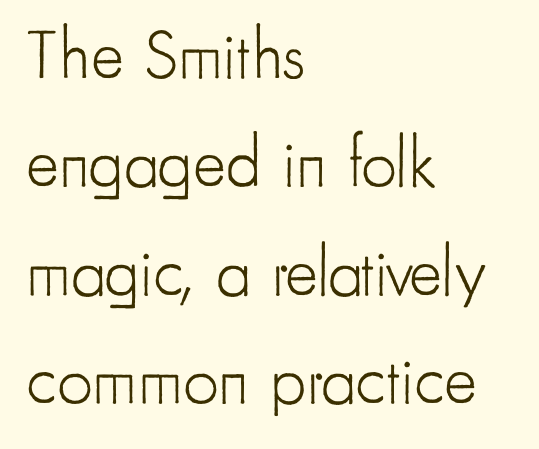
The image shows 70 px light, condensed sans-serif type, upright; set left-aligned, normal line spacing (1.55x), normal letter spacing, not underlined; low stroke contrast and a small x-height.
